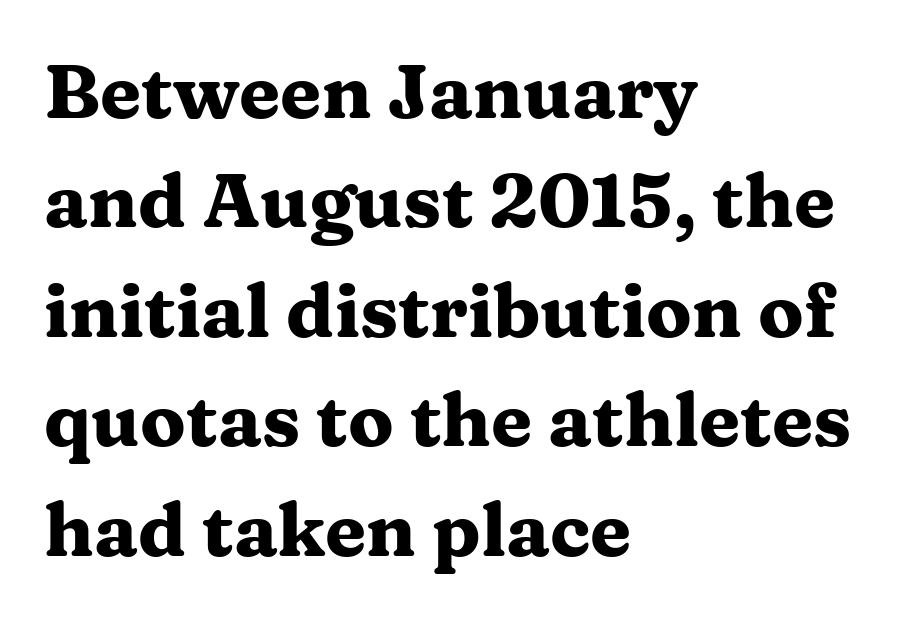
The image shows 75 px heavy, wide serif type, upright; set left-aligned, normal line spacing (1.46x), normal letter spacing, not underlined; medium stroke contrast and a medium x-height.
